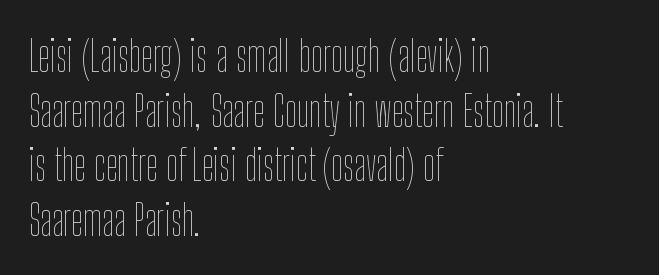
Q: Is the text bold? A: No.
Q: Is the text italic (slanted)? A: No, it is upright.
Q: Is the text underlined? A: No.
Q: How is the paragraph aligned? A: Left-aligned.
Q: Is the spacing between letters normal or unusually wide? A: Normal.
Q: Is the spacing between lines tight, normal or loose? A: Normal.
Q: Width (condensed, normal, or wide)? A: Condensed.
Q: Stroke contrast? A: Low.
Q: x-height? A: Medium.
Q: Monospaced? A: No.
